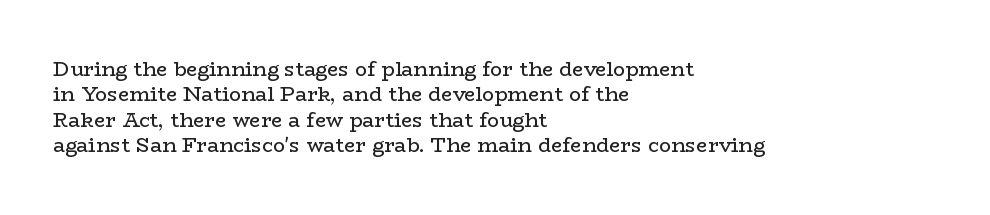
The rows are spaced the way most documents space them. Weight: in the light-to-regular range. Each word holds together tightly as a unit, with standard inter-letter gaps. Nobody drew a line under any word here.
